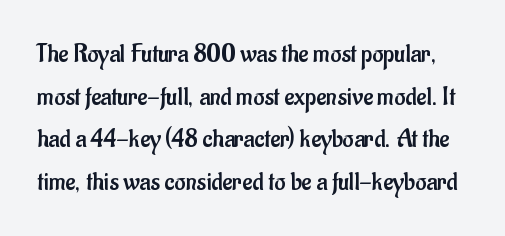
Q: Is the text bold? A: No.
Q: Is the text italic (slanted)? A: No, it is upright.
Q: Is the text underlined? A: No.
Q: Is the spacing between letters normal or unusually wide? A: Normal.
Q: Is the spacing between lines tight, normal or loose? A: Normal.
